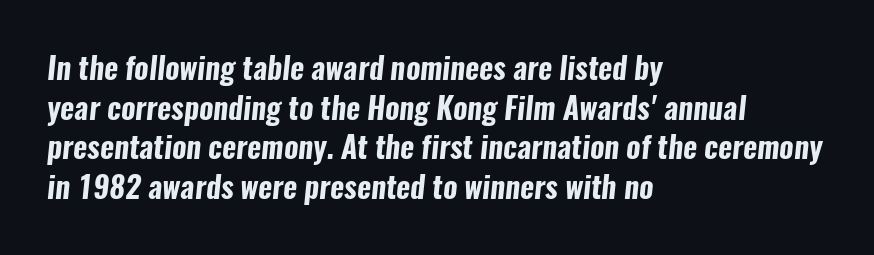
There is no visible air inserted between adjacent glyphs. Typeset ragged right — the left edge is the straight one. Descenders hang freely into open space. Evenly set lines give the paragraph a standard silhouette. Grotesque or geometric, the face here clearly has no serifs. In terms of weight, the rendering is a true, heavy bold.
